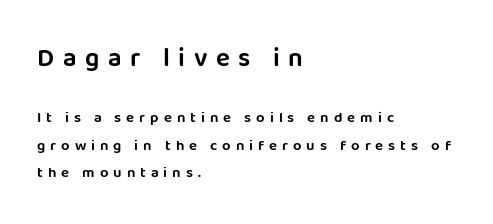
The image shows 26 px text type, upright; set left-aligned, line spacing 1.83x, unusually wide letter spacing (+0.33 em), not underlined; the first (top) block is 1.73x larger.
